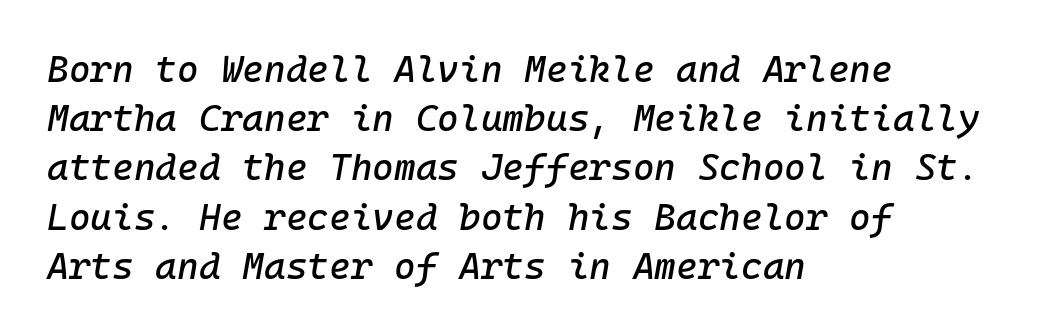
The image shows 37 px text type, italic (leaning right); set left-aligned, normal line spacing (1.33x), normal letter spacing, not underlined; low stroke contrast and a medium x-height.
